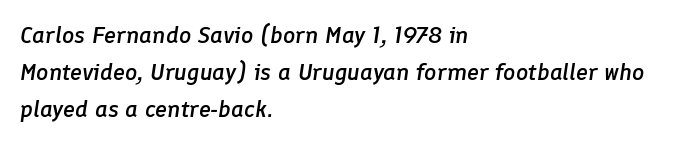
Q: Is the text bold? A: Semi-bold.
Q: Is the text italic (slanted)? A: Yes, it leans right by about 8 degrees.
Q: Is the text underlined? A: No.
Q: How is the paragraph aligned? A: Left-aligned.
Q: Is the spacing between letters normal or unusually wide? A: Normal.
Q: Is the spacing between lines tight, normal or loose? A: Normal.
